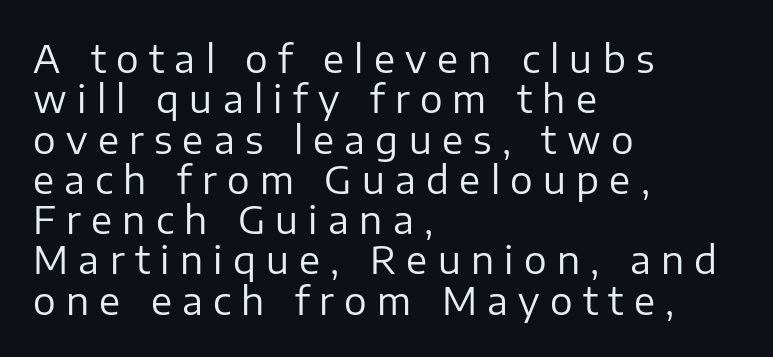
{"serif": "no", "italic": "no", "bold": "no", "weight": "regular", "width": "normal", "stroke_contrast": "low", "x_height": "medium", "monospaced": "no", "underline": "no", "align": "left", "line_spacing": "tight", "line_spacing_ratio": 1.06, "letter_spacing": "wide", "letter_spacing_em": 0.27, "glyph_px": 38}
